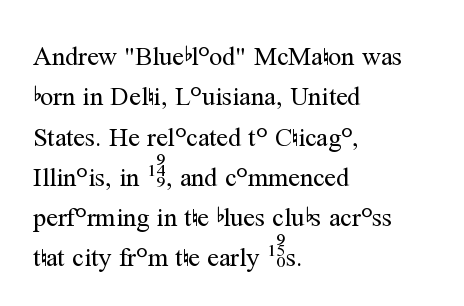
{"italic": "no", "bold": "no", "underline": "no", "align": "left", "line_spacing": "normal", "line_spacing_ratio": 1.55, "letter_spacing": "normal", "letter_spacing_em": 0.0, "glyph_px": 26}
